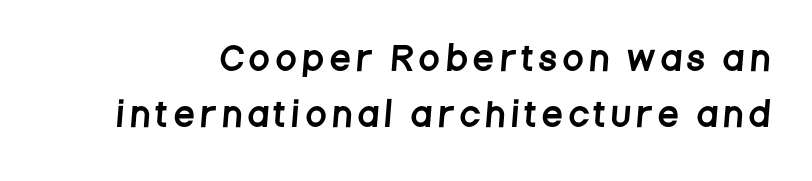
Q: Is the typeface a serif or a sans-serif typeface? A: Sans-serif.
Q: Is the text underlined? A: No.
Q: Is the spacing between letters normal or unusually wide? A: Unusually wide.
Q: Width (condensed, normal, or wide)? A: Condensed.
Q: Stroke contrast? A: Low.
Q: x-height? A: Large.
Q: Monospaced? A: No.
